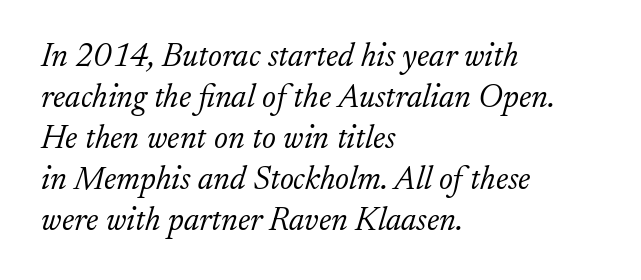
The letters look calm and open, with moderate or lighter stems. Letter spacing: default. This sample uses an oblique cut, with every glyph tilted off the vertical. Spacing verdict: proportional, widths tailored to each character.
